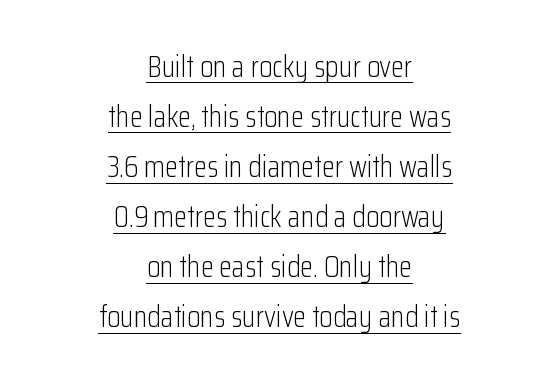
{"serif": "no", "italic": "no", "bold": "no", "weight": "light", "width": "condensed", "stroke_contrast": "low", "x_height": "medium", "monospaced": "no", "underline": "yes", "align": "center", "line_spacing": "normal", "line_spacing_ratio": 1.67, "letter_spacing": "normal", "letter_spacing_em": 0.0, "glyph_px": 30}
